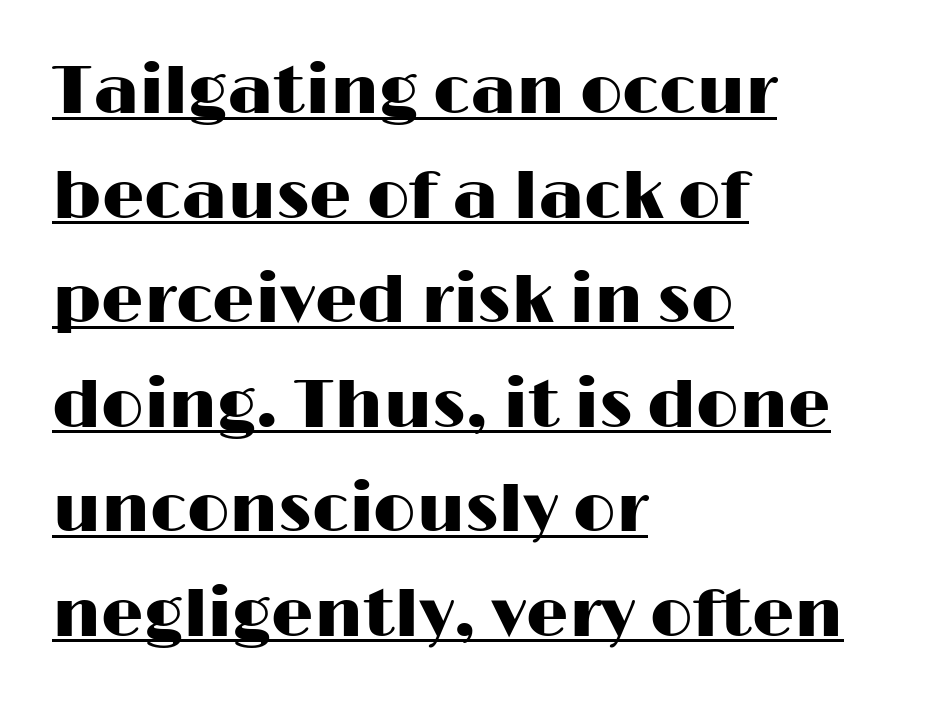
The image shows 67 px wide sans-serif type, upright; set left-aligned, normal line spacing (1.56x), normal letter spacing, underlined; high stroke contrast and a medium x-height.
